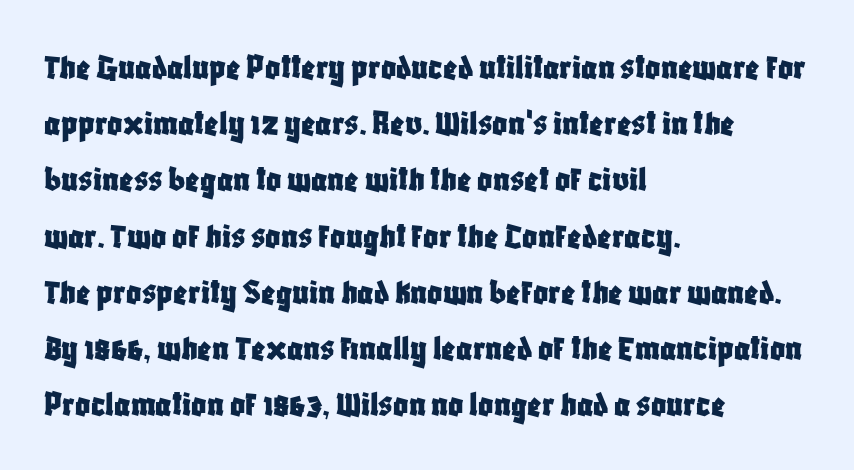
The image shows 37 px condensed sans-serif type, upright; set left-aligned, normal line spacing (1.52x), normal letter spacing, not underlined; low stroke contrast and a large x-height.
